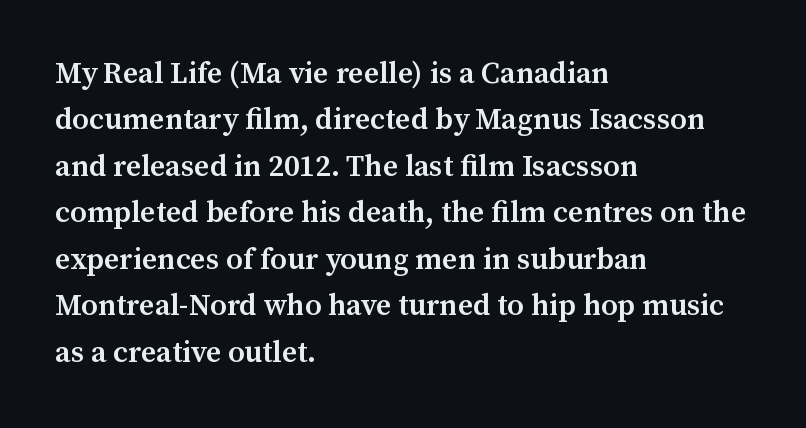
{"serif": "yes", "italic": "no", "bold": "semi", "weight": "semibold", "width": "normal", "stroke_contrast": "medium", "x_height": "medium", "monospaced": "no", "underline": "no", "align": "left", "line_spacing": "normal", "line_spacing_ratio": 1.55, "letter_spacing": "normal", "letter_spacing_em": 0.0, "glyph_px": 30}
